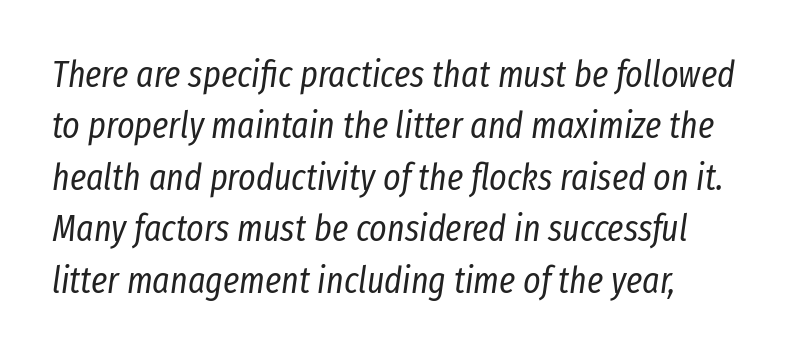
The rows are spaced the way most documents space them. A light-to-regular cut is what we see here. An italicized treatment has been applied to the whole sample. Each letter keeps its own natural width here, so spacing adapts to shape.
